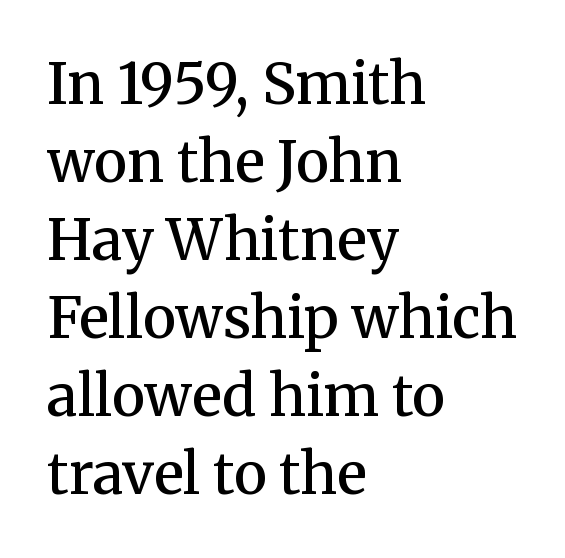
The image shows 57 px semibold serif type, upright; set left-aligned, normal line spacing (1.37x), normal letter spacing, not underlined; medium stroke contrast and a medium x-height.
